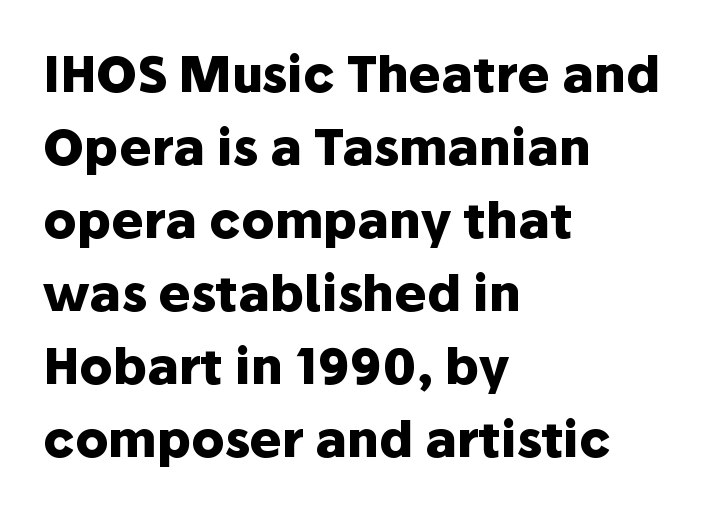
{"serif": "no", "italic": "no", "bold": "yes", "weight": "heavy", "width": "normal", "stroke_contrast": "low", "x_height": "medium", "monospaced": "no", "underline": "no", "align": "left", "line_spacing": "normal", "line_spacing_ratio": 1.49, "letter_spacing": "normal", "letter_spacing_em": 0.0, "glyph_px": 49}
